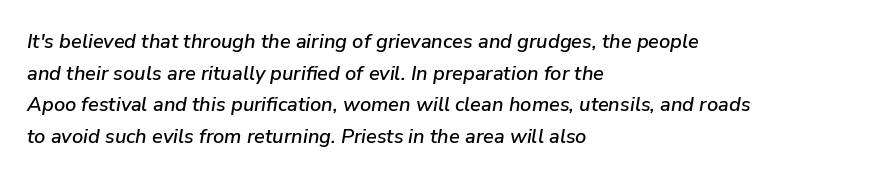
The image shows 20 px text type, italic (leaning right); set left-aligned, normal line spacing (1.58x), normal letter spacing, not underlined.
